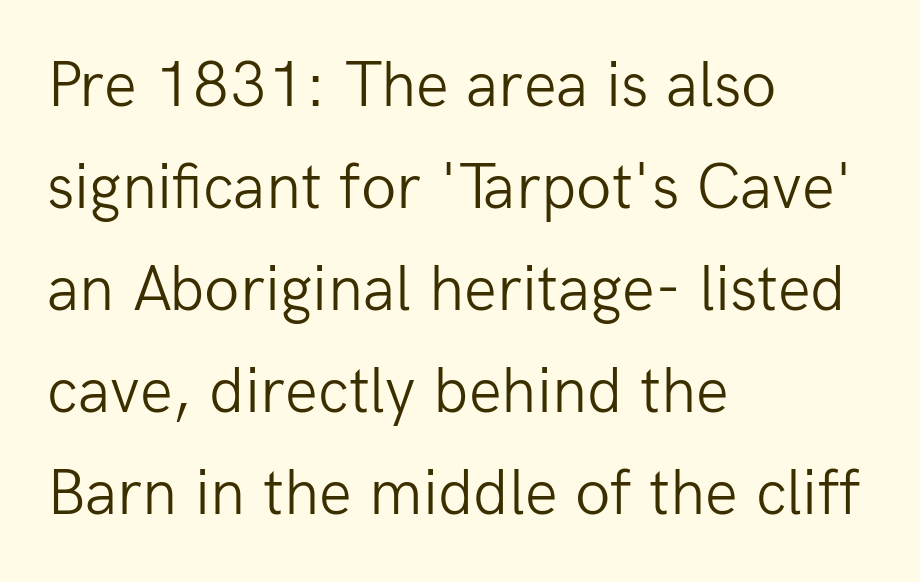
Q: Is the text bold? A: No.
Q: Is the text italic (slanted)? A: No, it is upright.
Q: Is the typeface a serif or a sans-serif typeface? A: Sans-serif.
Q: Is the text underlined? A: No.
Q: How is the paragraph aligned? A: Left-aligned.
Q: Is the spacing between letters normal or unusually wide? A: Normal.
Q: Is the spacing between lines tight, normal or loose? A: Normal.
Q: Width (condensed, normal, or wide)? A: Normal.
Q: Stroke contrast? A: Low.
Q: x-height? A: Medium.
Q: Monospaced? A: No.
